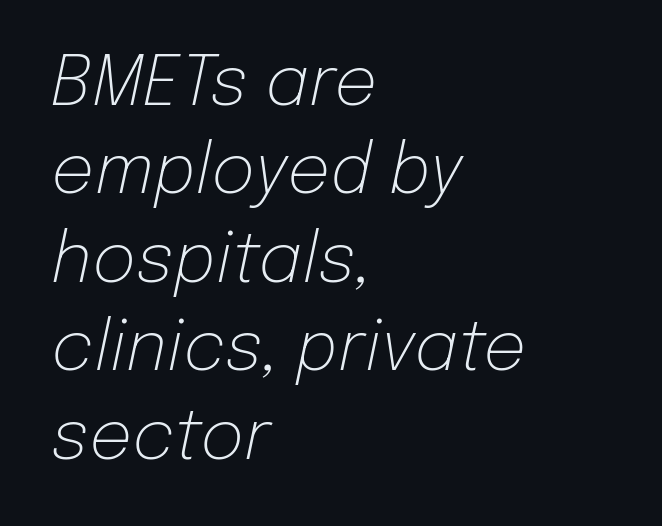
Q: Is the text bold? A: No.
Q: Is the text italic (slanted)? A: Yes, it leans right by about 12 degrees.
Q: Is the text underlined? A: No.
Q: How is the paragraph aligned? A: Left-aligned.
Q: Is the spacing between letters normal or unusually wide? A: Normal.
Q: Is the spacing between lines tight, normal or loose? A: Normal.
Q: Width (condensed, normal, or wide)? A: Normal.
Q: Stroke contrast? A: Low.
Q: x-height? A: Medium.
Q: Monospaced? A: No.
